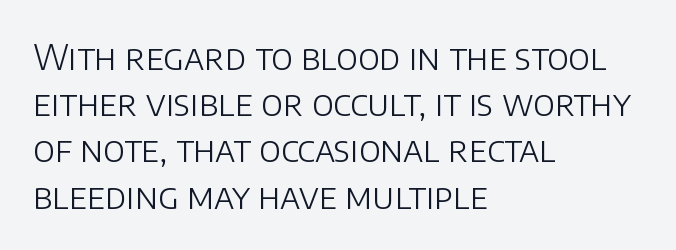
The image shows 35 px light sans-serif type, upright; set left-aligned, normal line spacing (1.32x), normal letter spacing, not underlined; low stroke contrast and a large x-height.
